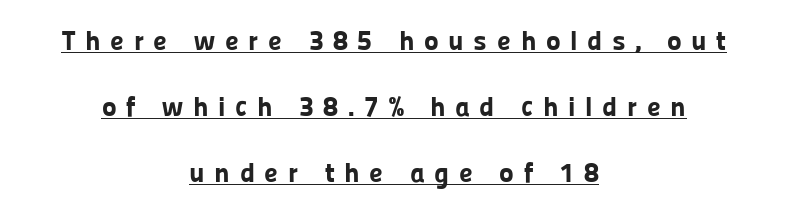
Q: Is the text bold? A: Yes.
Q: Is the text italic (slanted)? A: No, it is upright.
Q: Is the typeface a serif or a sans-serif typeface? A: Sans-serif.
Q: Is the text underlined? A: Yes.
Q: How is the paragraph aligned? A: Centered.
Q: Is the spacing between letters normal or unusually wide? A: Unusually wide.
Q: Is the spacing between lines tight, normal or loose? A: Loose.
Q: Width (condensed, normal, or wide)? A: Normal.
Q: Stroke contrast? A: Low.
Q: x-height? A: Medium.
Q: Monospaced? A: No.
